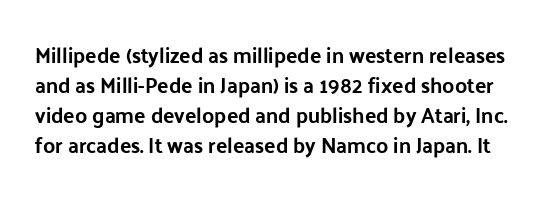
The image shows 21 px text type, upright; set normal line spacing (1.43x), normal letter spacing, not underlined.
